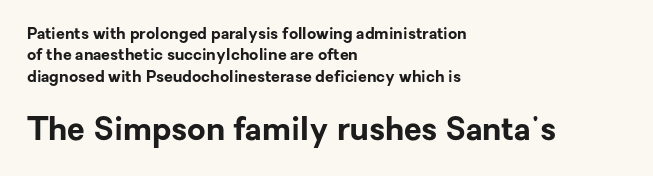
Q: Is the text bold? A: Yes.
Q: Is the text italic (slanted)? A: No, it is upright.
Q: Is the typeface a serif or a sans-serif typeface? A: Sans-serif.
Q: Is the text underlined? A: No.
Q: How is the paragraph aligned? A: Left-aligned.
Q: Is the spacing between letters normal or unusually wide? A: Normal.
Q: Is the spacing between lines tight, normal or loose? A: Normal.
Q: Which block of text is set in a larger size, the first (top) or the second (bottom)? A: The second (bottom) one.
Q: Width (condensed, normal, or wide)? A: Normal.
Q: Stroke contrast? A: Low.
Q: x-height? A: Medium.
Q: Monospaced? A: No.
